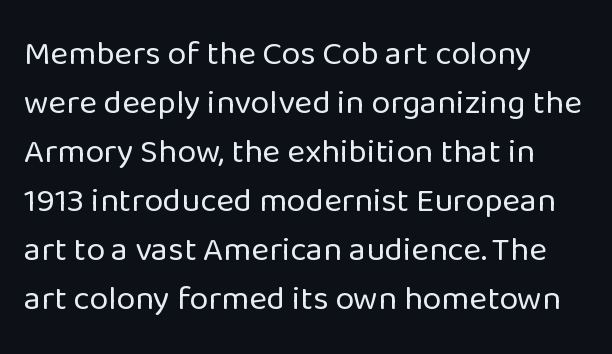
{"serif": "no", "italic": "no", "bold": "no", "weight": "regular", "width": "normal", "stroke_contrast": "low", "x_height": "medium", "monospaced": "no", "underline": "no", "align": "left", "line_spacing": "normal", "line_spacing_ratio": 1.44, "letter_spacing": "normal", "letter_spacing_em": 0.0, "glyph_px": 34}
